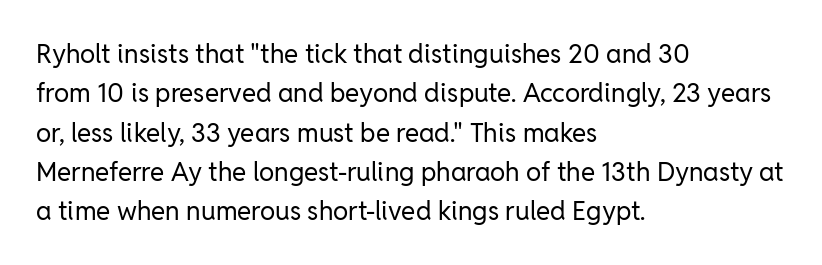
The image shows 26 px text type, upright; set left-aligned, normal line spacing (1.51x), normal letter spacing, not underlined.
